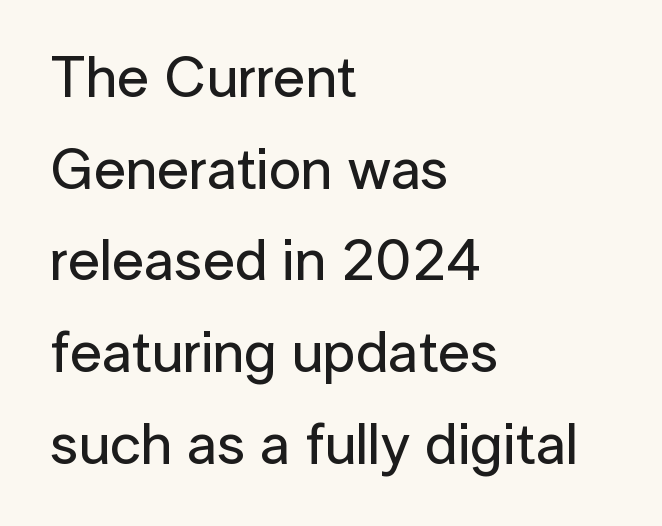
The image shows 58 px sans-serif type, upright; set left-aligned, normal line spacing (1.58x), normal letter spacing, not underlined; low stroke contrast and a medium x-height.
